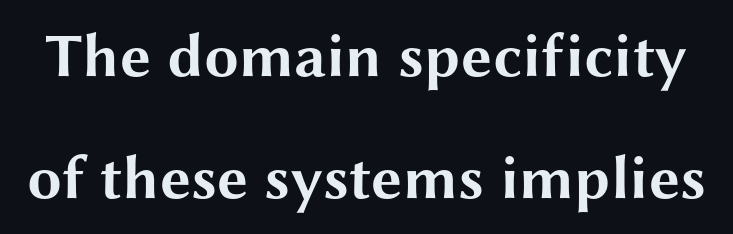
This sample has the flowing, uneven cadence of proportional lettering. The gaps between neighbouring characters are ordinary and unremarkable. A roman cut, with each character standing at attention. Descenders hang freely into open space.
